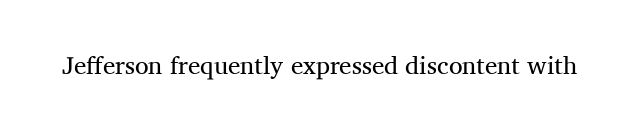
The image shows 25 px text type, upright; set normal letter spacing, not underlined.
